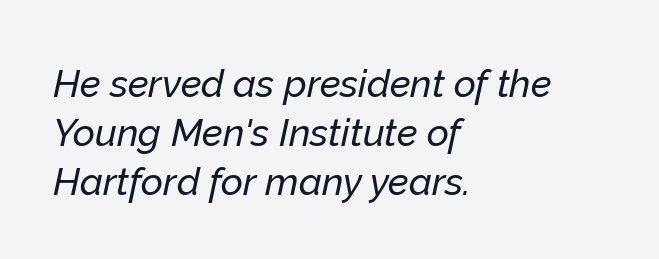
The image shows 38 px text type, italic (leaning right); set left-aligned, normal line spacing (1.29x), normal letter spacing, not underlined; low stroke contrast and a medium x-height.
